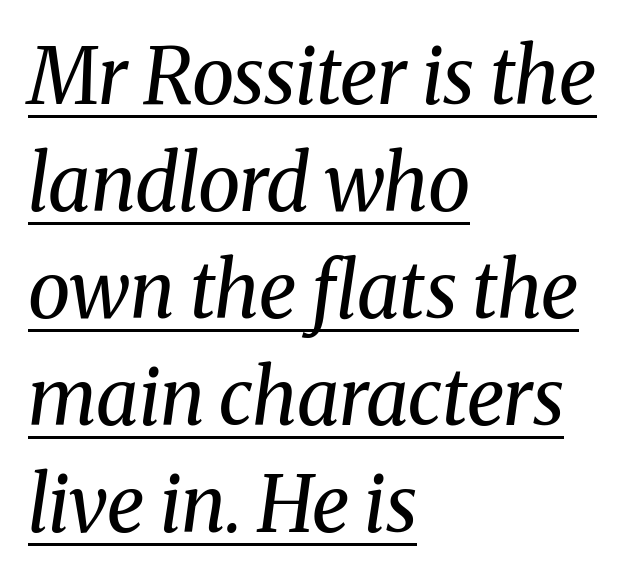
{"serif": "yes", "italic": "yes", "lean": "right", "slant_degrees": 8, "bold": "no", "weight": "regular", "width": "normal", "stroke_contrast": "medium", "x_height": "medium", "monospaced": "no", "underline": "yes", "align": "left", "line_spacing": "normal", "line_spacing_ratio": 1.39, "letter_spacing": "normal", "letter_spacing_em": 0.0, "glyph_px": 77}
